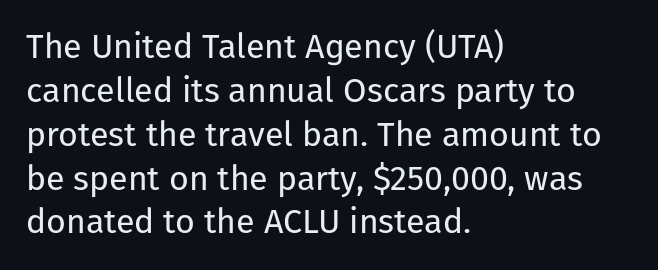
{"serif": "no", "italic": "no", "bold": "no", "weight": "regular", "width": "normal", "stroke_contrast": "low", "x_height": "medium", "monospaced": "no", "underline": "no", "align": "left", "line_spacing": "normal", "line_spacing_ratio": 1.29, "letter_spacing": "normal", "letter_spacing_em": 0.0, "glyph_px": 34}
